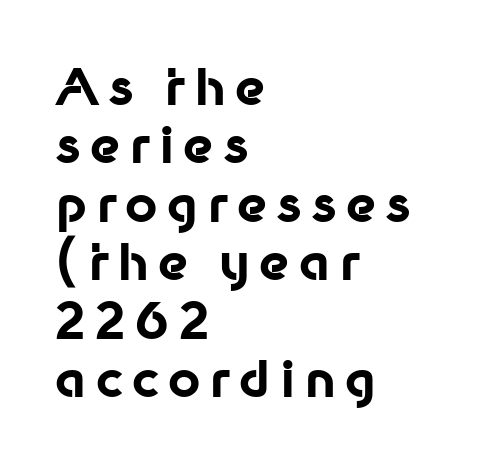
The image shows 50 px bold sans-serif type, upright; set left-aligned, line spacing 1.17x, not underlined; low stroke contrast and a medium x-height.
